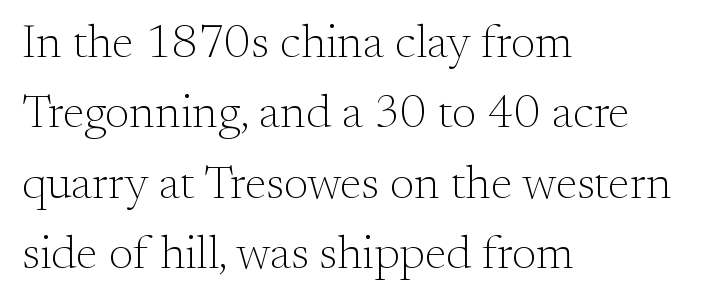
The image shows 47 px light serif type, upright; set left-aligned, normal line spacing (1.5x), normal letter spacing, not underlined; medium stroke contrast and a small x-height.
